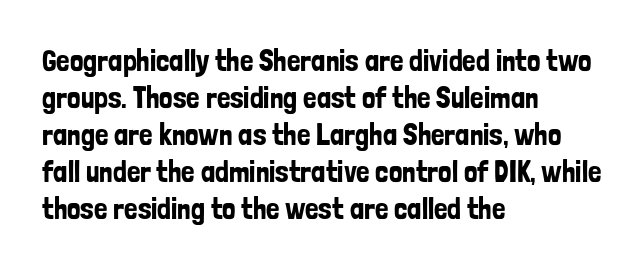
Look at the bottom of the vertical strokes: they stop flat, with no serifs. The specimen reads as upright at a glance. Descender tails drop into unmarked territory. Character widths vary here, with narrow letters taking less room than wide ones.
